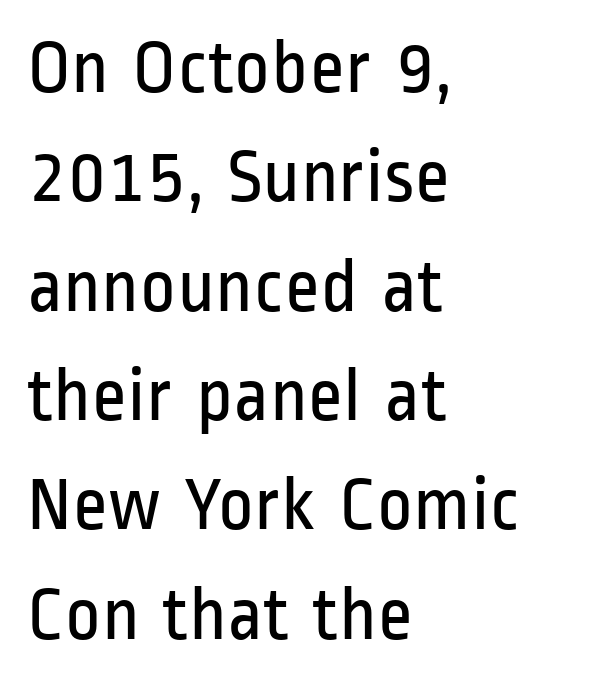
{"serif": "no", "italic": "no", "bold": "no", "weight": "regular", "width": "condensed", "stroke_contrast": "low", "x_height": "medium", "monospaced": "no", "underline": "no", "align": "left", "line_spacing": "normal", "line_spacing_ratio": 1.42, "letter_spacing": "normal", "letter_spacing_em": 0.0, "glyph_px": 77}
